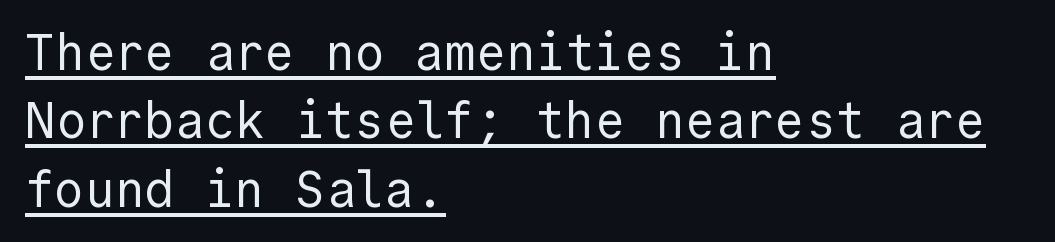
{"serif": "no", "italic": "no", "bold": "no", "weight": "regular", "width": "normal", "x_height": "medium", "underline": "yes", "align": "left", "line_spacing": "normal", "line_spacing_ratio": 1.37, "letter_spacing": "normal", "letter_spacing_em": 0.0, "glyph_px": 50}
